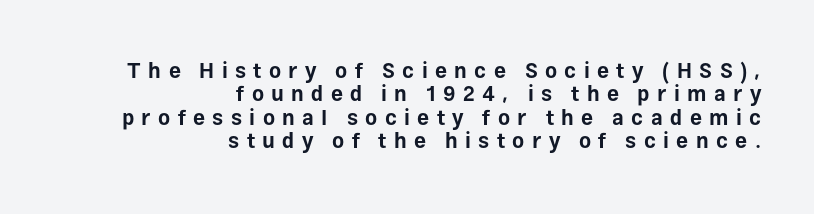
The paragraph has a hard right edge and a soft left edge. Posture: upright roman. The face used here has the dense, thick strokes of a bold. Nobody drew a line under any word here. The designer dialed line spacing down below the default. Tracking value appears strongly positive — letters spread wide.
